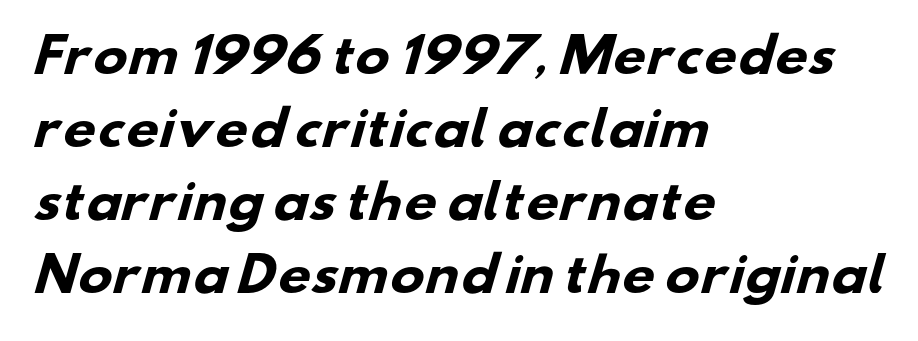
{"serif": "no", "bold": "yes", "weight": "heavy", "width": "wide", "stroke_contrast": "low", "x_height": "small", "monospaced": "no", "underline": "no", "align": "left", "line_spacing": "normal", "line_spacing_ratio": 1.59, "letter_spacing": "normal", "letter_spacing_em": 0.0, "glyph_px": 46}
